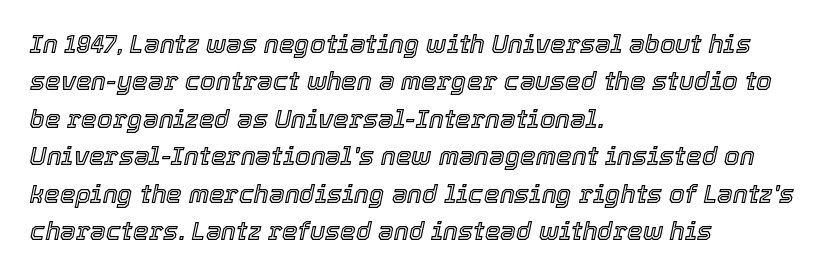
Q: Is the text italic (slanted)? A: Yes, it leans right by about 12 degrees.
Q: Is the text underlined? A: No.
Q: How is the paragraph aligned? A: Left-aligned.
Q: Is the spacing between letters normal or unusually wide? A: Normal.
Q: Is the spacing between lines tight, normal or loose? A: Normal.
